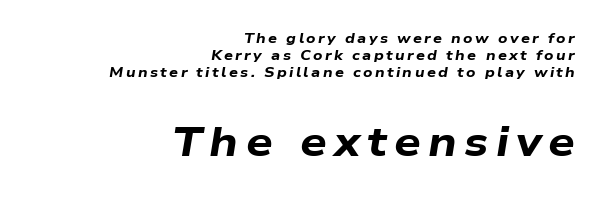
The image shows 42 px bold, wide type, italic (leaning right); set right-aligned, line spacing 1.23x, not underlined; the second (bottom) block is 3.0x larger; low stroke contrast and a medium x-height.
